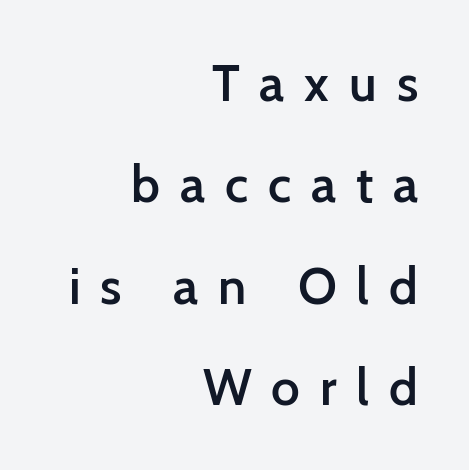
Q: Is the text bold? A: Semi-bold.
Q: Is the text italic (slanted)? A: No, it is upright.
Q: Is the typeface a serif or a sans-serif typeface? A: Sans-serif.
Q: Is the text underlined? A: No.
Q: How is the paragraph aligned? A: Right-aligned.
Q: Is the spacing between letters normal or unusually wide? A: Unusually wide.
Q: Is the spacing between lines tight, normal or loose? A: Loose.
Q: Width (condensed, normal, or wide)? A: Normal.
Q: Stroke contrast? A: Low.
Q: x-height? A: Medium.
Q: Monospaced? A: No.
